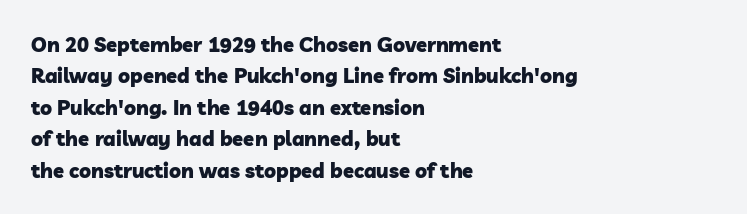
{"bold": "yes", "underline": "no", "align": "left", "line_spacing": "normal", "line_spacing_ratio": 1.57, "letter_spacing": "normal", "letter_spacing_em": 0.0, "glyph_px": 20}
